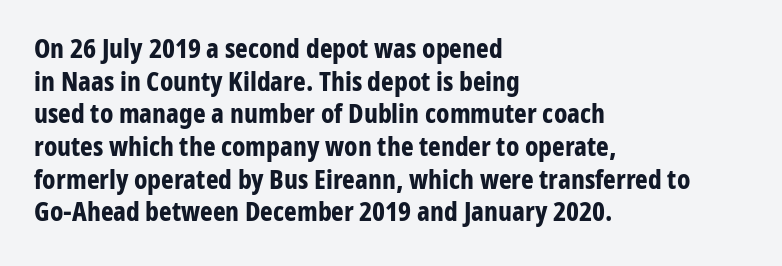
{"italic": "no", "bold": "yes", "underline": "no", "align": "left", "line_spacing_ratio": 1.21, "letter_spacing": "normal", "letter_spacing_em": 0.0, "glyph_px": 27}
